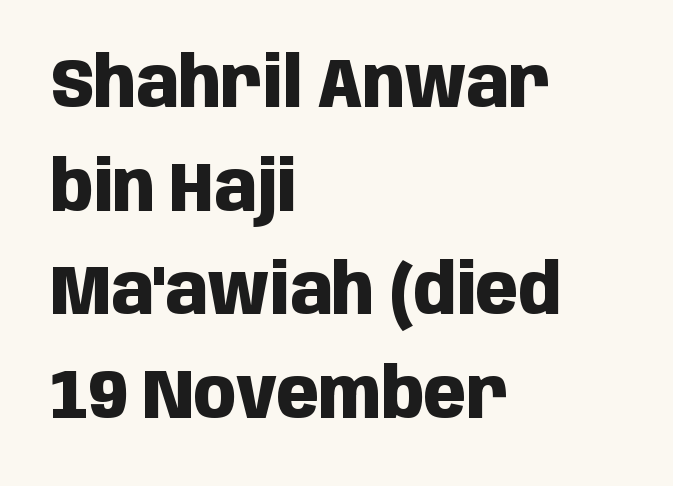
Check under the words: just untouched page. The passage shown stacks its lines at a standard gap. Summary of weight: heavy, a full bold. Observe the ordinary spacing: letters are neighbours, not strangers. A classic flush-left, rag-right setting is used for this passage.
